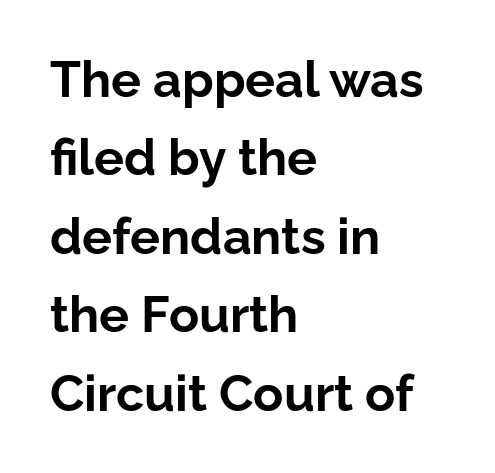
Q: Is the text bold? A: Yes.
Q: Is the text italic (slanted)? A: No, it is upright.
Q: Is the typeface a serif or a sans-serif typeface? A: Sans-serif.
Q: Is the text underlined? A: No.
Q: How is the paragraph aligned? A: Left-aligned.
Q: Is the spacing between letters normal or unusually wide? A: Normal.
Q: Is the spacing between lines tight, normal or loose? A: Normal.
Q: Width (condensed, normal, or wide)? A: Normal.
Q: Stroke contrast? A: Low.
Q: x-height? A: Medium.
Q: Monospaced? A: No.
